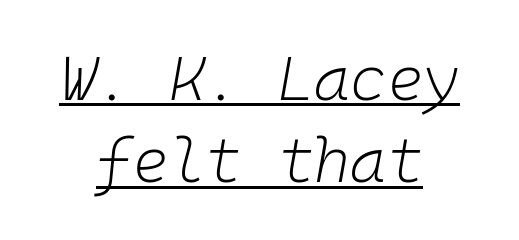
No letter is thick-stroked: the sample isn't bold. This sample keeps an unexceptional amount of space between lines. Here the designer chose a console-style face with uniform glyph widths. Teacher's note: observe the equal gaps on both sides — that is centered alignment. Between one letter and the next there's only the usual sliver of space.
